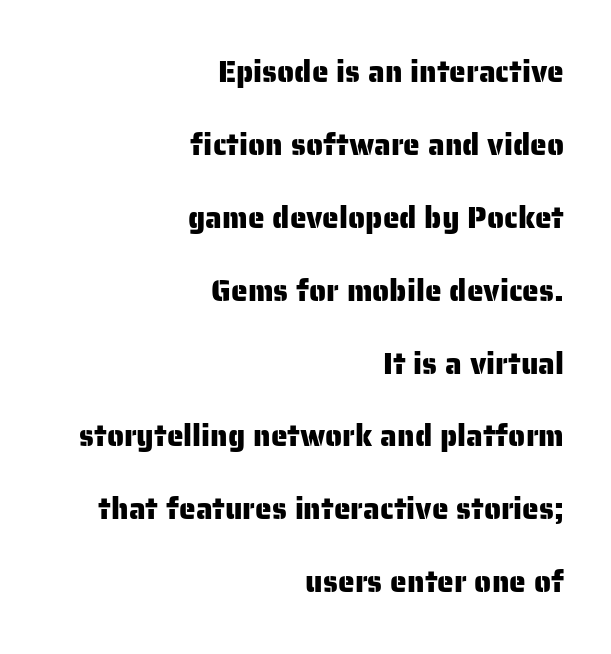
The image shows 30 px sans-serif type, upright; set right-aligned, loose line spacing (2.43x), normal letter spacing, not underlined; low stroke contrast and a medium x-height.
